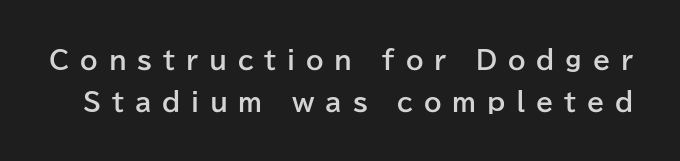
The image shows 25 px bold type, upright; set normal line spacing (1.68x), unusually wide letter spacing (+0.43 em), not underlined.
